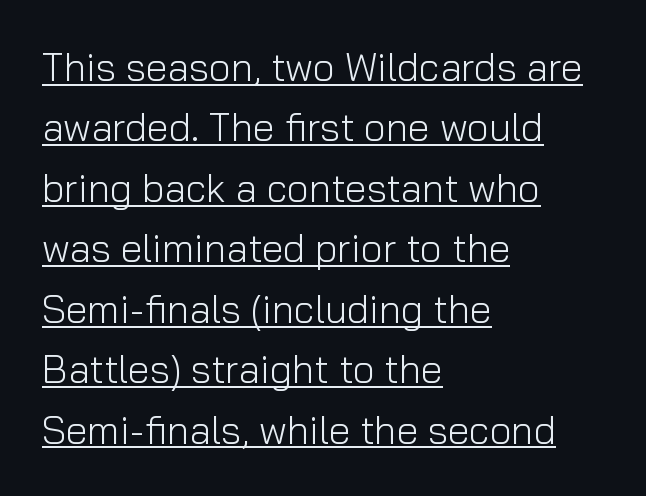
{"serif": "no", "italic": "no", "bold": "no", "weight": "light", "width": "normal", "stroke_contrast": "low", "x_height": "medium", "monospaced": "no", "underline": "yes", "align": "left", "line_spacing": "normal", "line_spacing_ratio": 1.55, "letter_spacing": "normal", "letter_spacing_em": 0.0, "glyph_px": 39}
